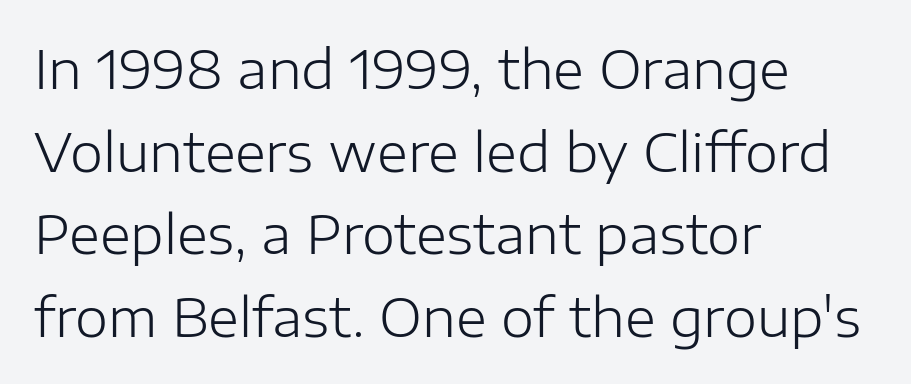
The typeface chosen for these lines omits serifs. The gaps between neighbouring characters are ordinary and unremarkable. The rendering anchors every line to the left-hand side. The glyphs are unaccompanied by any horizontal stroke below them. Whoever set this chose a conventional vertical rhythm. Italic? Not at all — the glyphs are vertical.
